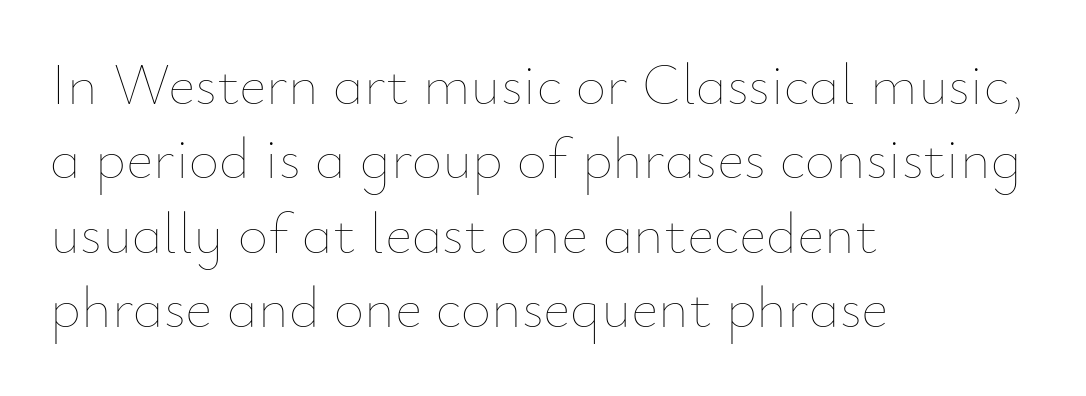
The paragraph has a hard left edge and a soft right edge. Evenly set lines give the paragraph a standard silhouette. Designer's note — italics off, roman on. Vertical stems look standard width or narrower in stroke. Words appear dense and cohesive because spacing is normal. Do the characters align in a grid? No, the font is proportional.
